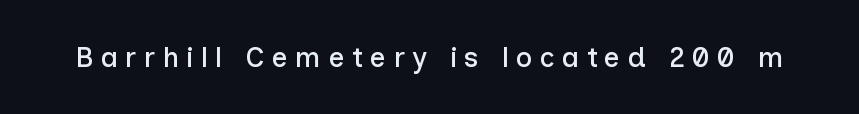
{"serif": "no", "italic": "no", "width": "normal", "stroke_contrast": "low", "x_height": "medium", "monospaced": "no", "underline": "no", "letter_spacing": "wide", "letter_spacing_em": 0.26, "glyph_px": 28}
